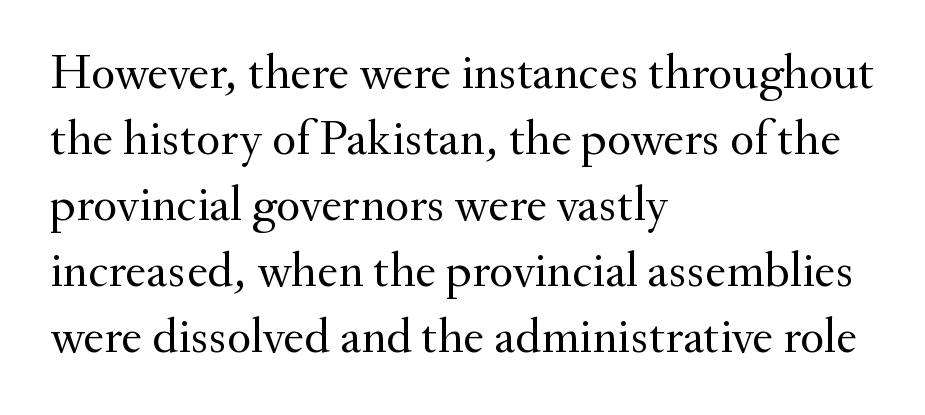
Q: Is the text bold? A: No.
Q: Is the text italic (slanted)? A: No, it is upright.
Q: Is the typeface a serif or a sans-serif typeface? A: Serif.
Q: Is the text underlined? A: No.
Q: How is the paragraph aligned? A: Left-aligned.
Q: Is the spacing between letters normal or unusually wide? A: Normal.
Q: Is the spacing between lines tight, normal or loose? A: Normal.
Q: Width (condensed, normal, or wide)? A: Normal.
Q: Stroke contrast? A: Medium.
Q: x-height? A: Small.
Q: Monospaced? A: No.
